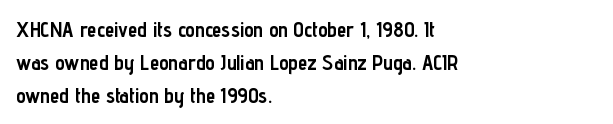
Weight check: bold — yes, fully. This rendering features lettering with no underline. This is the regular roman posture of the typeface. Is there much room between lines? A standard amount, neither cramped nor airy. No extra tracking has been applied to these lines. The rag falls on the right side of this text block.
